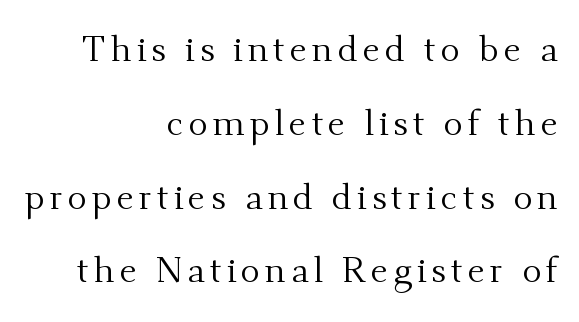
Q: Is the text bold? A: No.
Q: Is the text italic (slanted)? A: No, it is upright.
Q: Is the typeface a serif or a sans-serif typeface? A: Serif.
Q: Is the text underlined? A: No.
Q: How is the paragraph aligned? A: Right-aligned.
Q: Is the spacing between lines tight, normal or loose? A: Loose.
Q: Width (condensed, normal, or wide)? A: Normal.
Q: Stroke contrast? A: Medium.
Q: x-height? A: Small.
Q: Monospaced? A: No.
